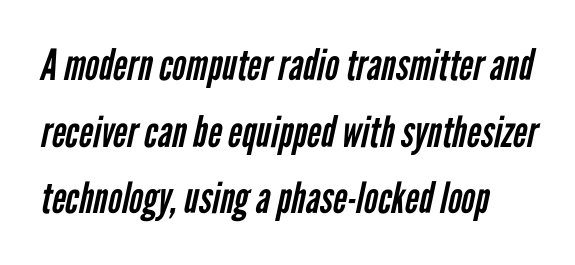
The image shows 43 px regular-weight, condensed sans-serif type; set normal line spacing (1.55x), normal letter spacing, not underlined; low stroke contrast and a medium x-height.
